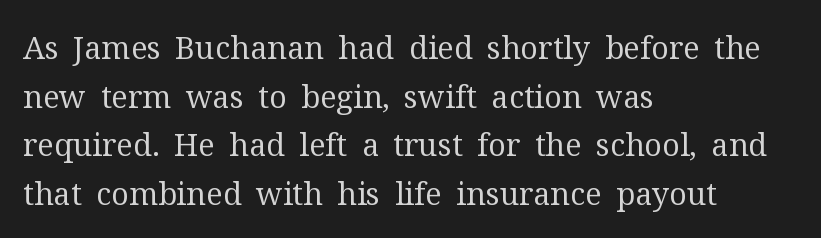
Q: Is the text bold? A: No.
Q: Is the text italic (slanted)? A: No, it is upright.
Q: Is the typeface a serif or a sans-serif typeface? A: Serif.
Q: Is the text underlined? A: No.
Q: How is the paragraph aligned? A: Left-aligned.
Q: Is the spacing between letters normal or unusually wide? A: Normal.
Q: Is the spacing between lines tight, normal or loose? A: Normal.
Q: Width (condensed, normal, or wide)? A: Normal.
Q: Stroke contrast? A: Medium.
Q: x-height? A: Medium.
Q: Monospaced? A: No.
